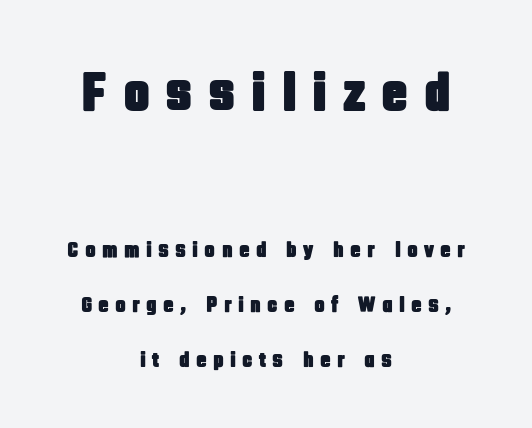
In CSS terms this would be text-align: center. The glyphs in this specimen are sans serif. The face used here appears at its bigger size in the upper chunk. Look at the tracking — it's clearly loosened, letters drifting apart. Do the letters lean? They stand straight.
